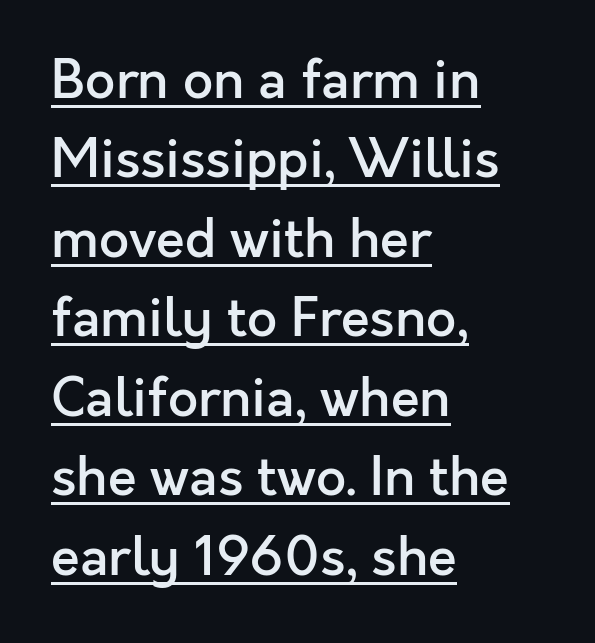
The passage shown stacks its lines at a standard gap. The glyphs are accompanied by a horizontal stroke just below them. Do the characters align in a grid? No, the font is proportional. Inter-character spacing is left at the font's built-in metrics. The face used here is a sans, in the tradition of grotesques and geometrics.
